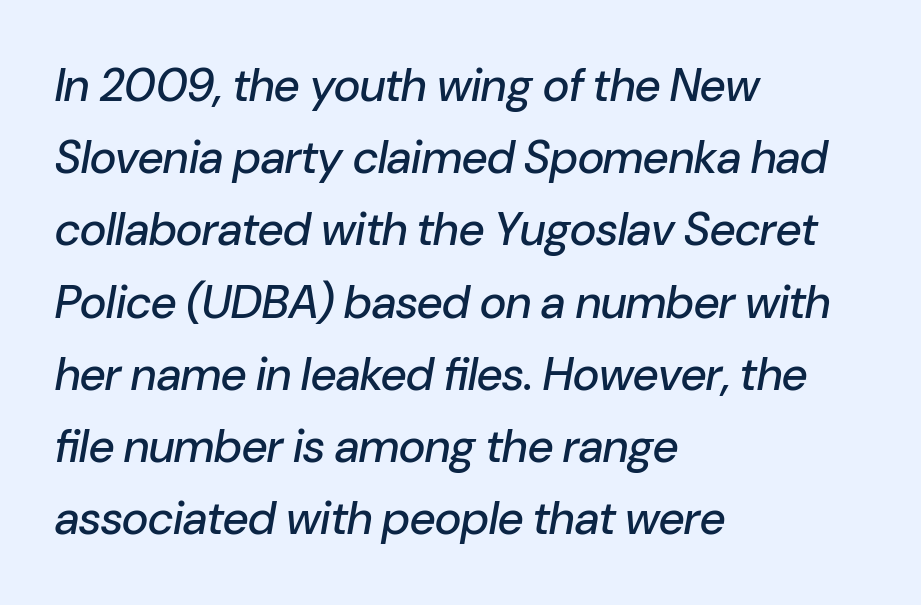
Q: Is the text italic (slanted)? A: Yes, it leans right by about 10 degrees.
Q: Is the text underlined? A: No.
Q: How is the paragraph aligned? A: Left-aligned.
Q: Is the spacing between letters normal or unusually wide? A: Normal.
Q: Is the spacing between lines tight, normal or loose? A: Normal.
Q: Width (condensed, normal, or wide)? A: Normal.
Q: Stroke contrast? A: Low.
Q: x-height? A: Medium.
Q: Monospaced? A: No.
